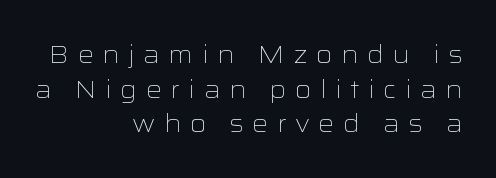
Rows of type keep a routine distance in the vertical direction. Someone cranked the tracking dial way up on this one. The typesetting does not lean heavy: it is not bold. Any mark beneath the type? The region is blank. In terms of posture, this sample is upright.
